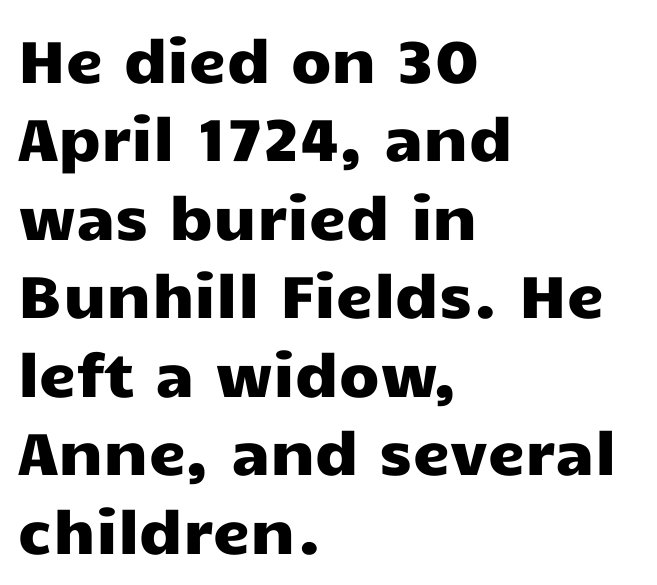
{"serif": "no", "italic": "no", "width": "wide", "stroke_contrast": "low", "x_height": "medium", "monospaced": "no", "underline": "no", "align": "left", "line_spacing": "normal", "line_spacing_ratio": 1.33, "letter_spacing": "normal", "letter_spacing_em": 0.0, "glyph_px": 59}
